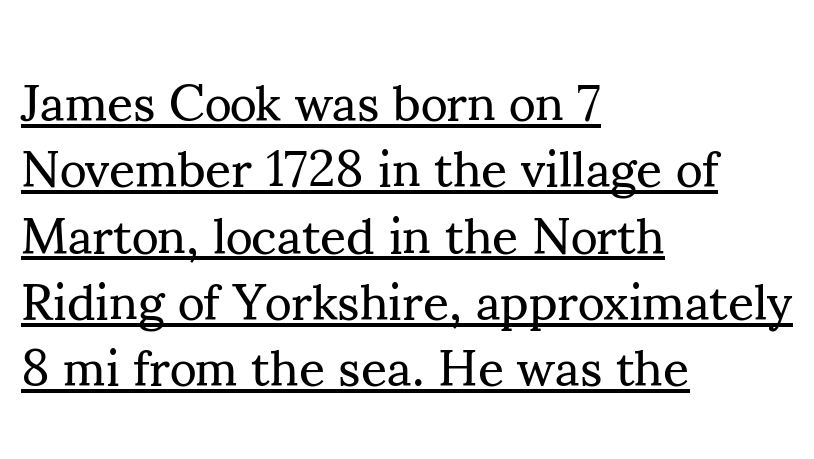
Italic? Not at all — the glyphs are vertical. Standard letterfit; no display-style spreading of the glyphs. Line starts are locked; line ends wander. Is the stroke heavy? The answer is a plain regular-or-lighter.
